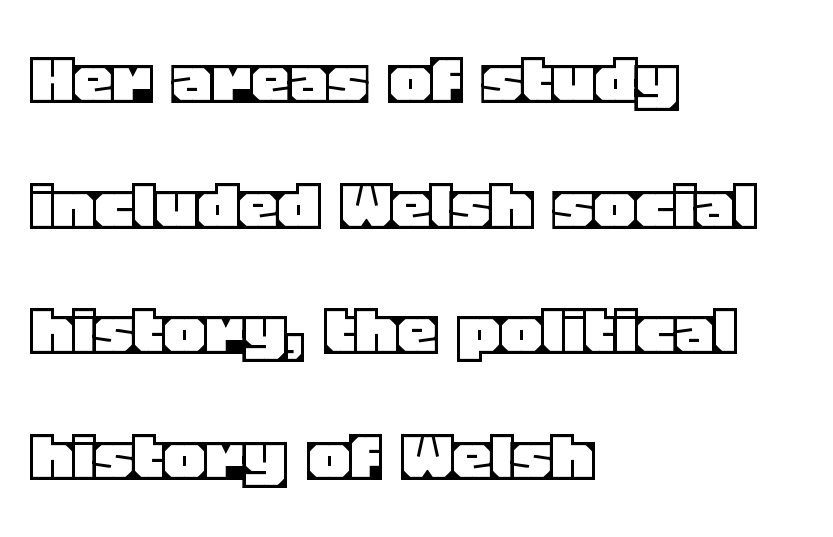
Q: Is the text italic (slanted)? A: No, it is upright.
Q: Is the text underlined? A: No.
Q: How is the paragraph aligned? A: Left-aligned.
Q: Is the spacing between letters normal or unusually wide? A: Normal.
Q: Is the spacing between lines tight, normal or loose? A: Normal.
Q: Width (condensed, normal, or wide)? A: Normal.
Q: x-height? A: Large.
Q: Monospaced? A: No.
